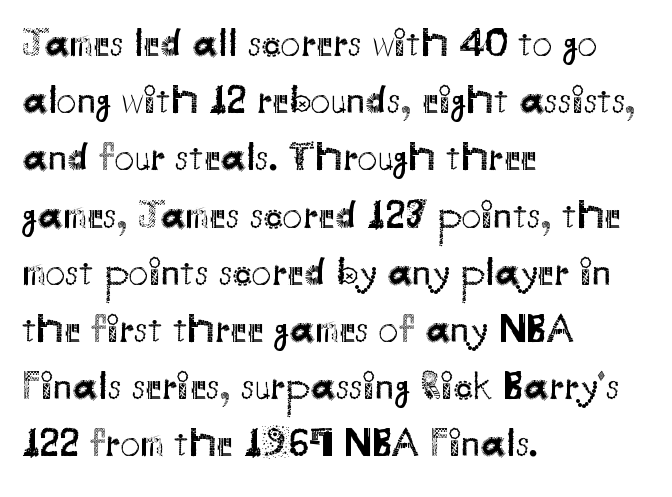
{"serif": "no", "italic": "no", "bold": "no", "weight": "regular", "width": "normal", "stroke_contrast": "medium", "x_height": "small", "monospaced": "no", "underline": "no", "align": "left", "line_spacing": "normal", "line_spacing_ratio": 1.43, "letter_spacing": "normal", "letter_spacing_em": 0.0, "glyph_px": 40}
